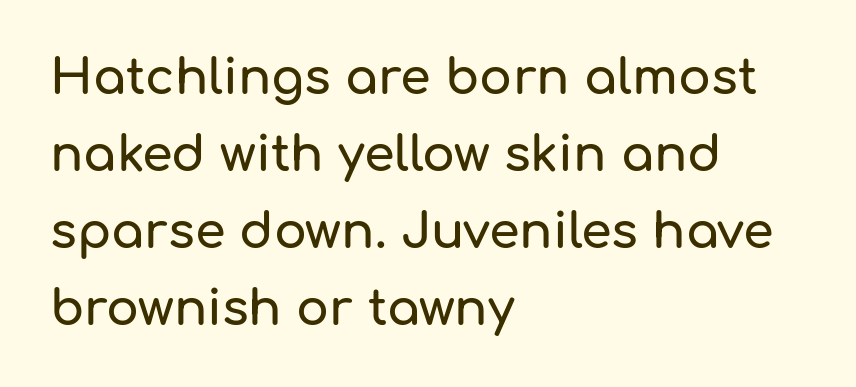
{"serif": "no", "italic": "no", "width": "normal", "stroke_contrast": "low", "x_height": "medium", "monospaced": "no", "underline": "no", "align": "left", "line_spacing": "normal", "line_spacing_ratio": 1.57, "letter_spacing": "normal", "letter_spacing_em": 0.0, "glyph_px": 49}
